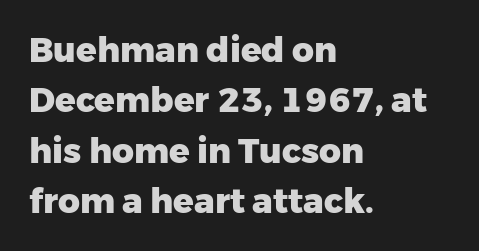
Q: Is the text bold? A: Yes.
Q: Is the text italic (slanted)? A: No, it is upright.
Q: Is the typeface a serif or a sans-serif typeface? A: Sans-serif.
Q: Is the text underlined? A: No.
Q: How is the paragraph aligned? A: Left-aligned.
Q: Is the spacing between letters normal or unusually wide? A: Normal.
Q: Is the spacing between lines tight, normal or loose? A: Normal.
Q: Width (condensed, normal, or wide)? A: Normal.
Q: Stroke contrast? A: Low.
Q: x-height? A: Medium.
Q: Monospaced? A: No.
